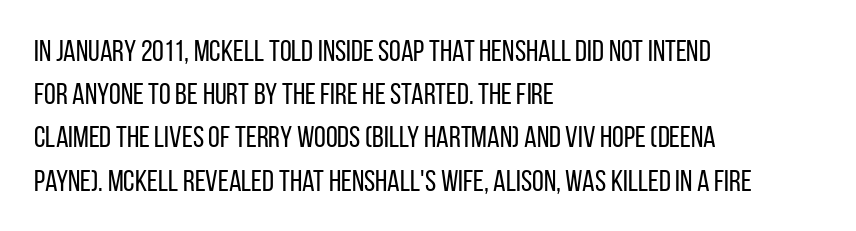
Q: Is the text bold? A: No.
Q: Is the text italic (slanted)? A: No, it is upright.
Q: Is the typeface a serif or a sans-serif typeface? A: Sans-serif.
Q: Is the text underlined? A: No.
Q: How is the paragraph aligned? A: Left-aligned.
Q: Is the spacing between letters normal or unusually wide? A: Normal.
Q: Is the spacing between lines tight, normal or loose? A: Normal.
Q: Width (condensed, normal, or wide)? A: Condensed.
Q: Stroke contrast? A: Low.
Q: x-height? A: Large.
Q: Monospaced? A: No.
